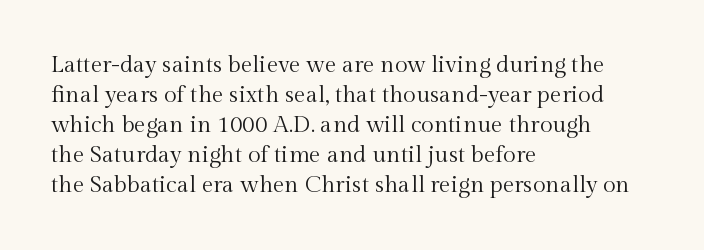
Q: Is the text bold? A: No.
Q: Is the text italic (slanted)? A: No, it is upright.
Q: Is the text underlined? A: No.
Q: How is the paragraph aligned? A: Left-aligned.
Q: Is the spacing between letters normal or unusually wide? A: Normal.
Q: Is the spacing between lines tight, normal or loose? A: Normal.
